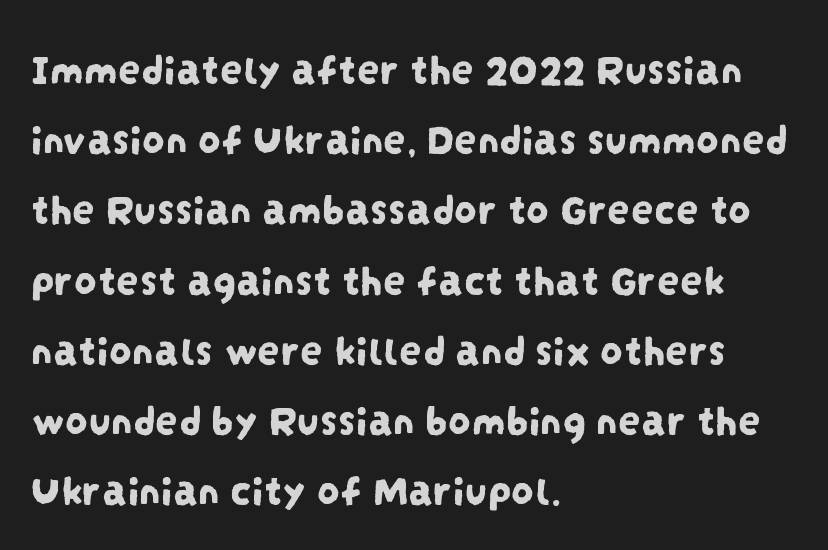
Do the characters align in a grid? No, the font is proportional. The passage is arranged the way most books set body copy — flush left. The type family on display is of the sans-serif kind. Students, note that the glyphs here touch the page at normal intervals.
